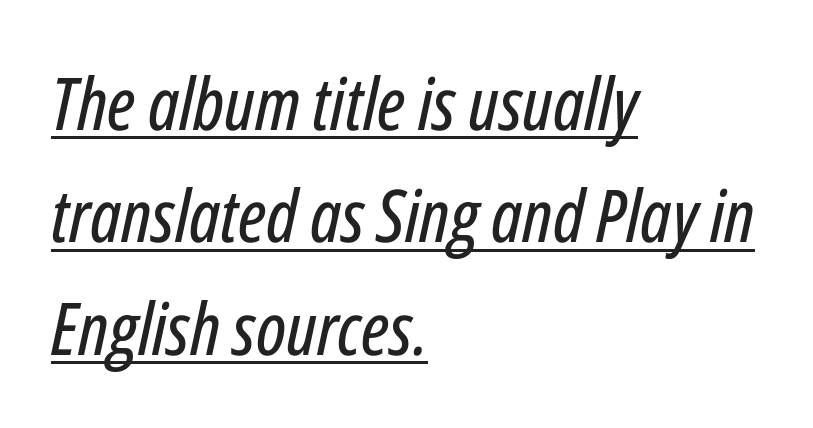
Characters are canted at an angle relative to the baseline's perpendicular. Somebody hit Ctrl+U on this one — the words are underlined. Honestly, the letter spacing is just normal — you wouldn't notice it. Baseline-to-baseline distance is the conventional proportion of letter height. Line beginnings align vertically; line endings do not. The rendering uses natural spacing where letterforms have individual widths.
